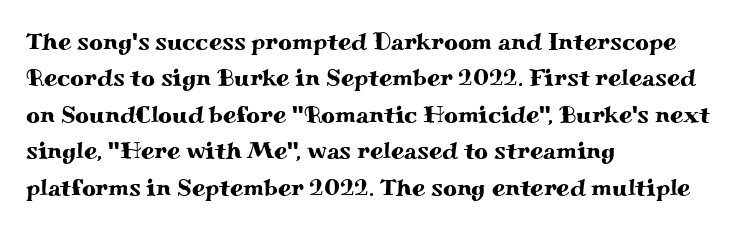
The image shows 24 px text type, upright; set left-aligned, normal line spacing (1.52x), normal letter spacing, not underlined.
